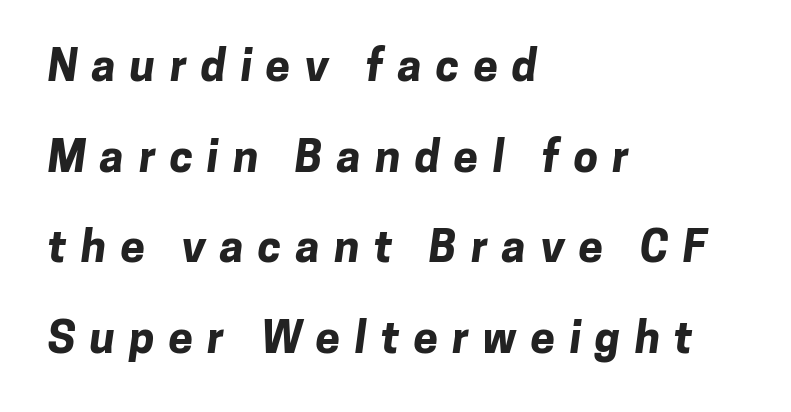
{"serif": "no", "bold": "yes", "weight": "bold", "width": "normal", "stroke_contrast": "low", "x_height": "medium", "monospaced": "no", "underline": "no", "align": "left", "line_spacing": "loose", "line_spacing_ratio": 2.06, "letter_spacing": "wide", "letter_spacing_em": 0.32, "glyph_px": 44}
